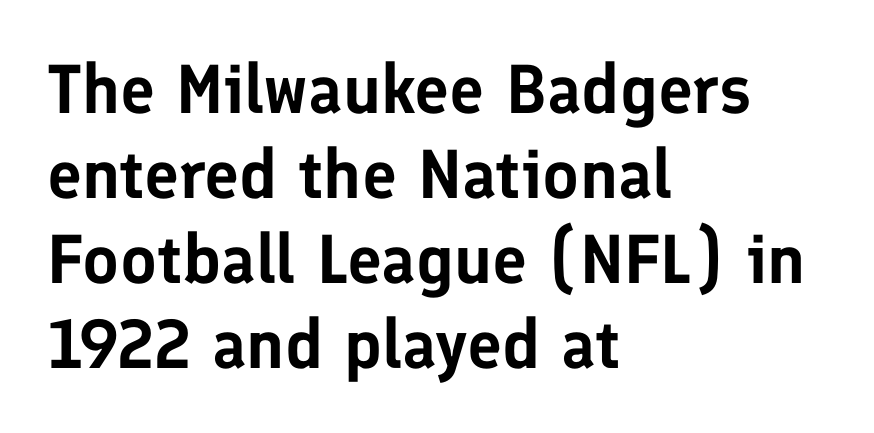
{"serif": "no", "italic": "no", "width": "normal", "stroke_contrast": "low", "x_height": "medium", "monospaced": "no", "underline": "no", "align": "left", "line_spacing_ratio": 1.23, "letter_spacing": "normal", "letter_spacing_em": 0.0, "glyph_px": 69}
